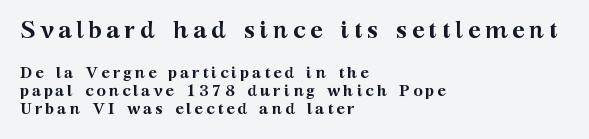
{"italic": "no", "bold": "yes", "underline": "no", "align": "left", "line_spacing": "tight", "line_spacing_ratio": 1.13, "larger_block": "first", "size_ratio": 1.5, "glyph_px": 24}
